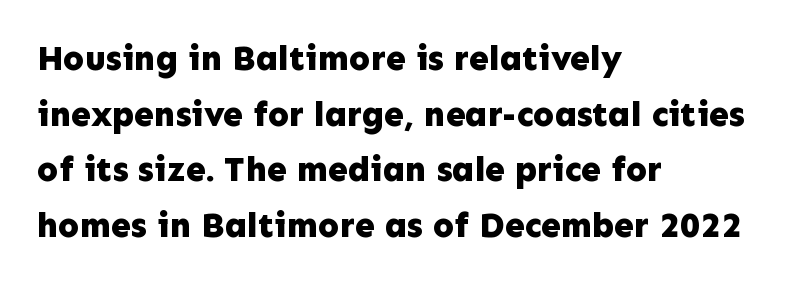
Q: Is the text bold? A: Yes.
Q: Is the text italic (slanted)? A: No, it is upright.
Q: Is the typeface a serif or a sans-serif typeface? A: Sans-serif.
Q: Is the text underlined? A: No.
Q: How is the paragraph aligned? A: Left-aligned.
Q: Is the spacing between letters normal or unusually wide? A: Normal.
Q: Is the spacing between lines tight, normal or loose? A: Normal.
Q: Width (condensed, normal, or wide)? A: Normal.
Q: Stroke contrast? A: Low.
Q: x-height? A: Medium.
Q: Monospaced? A: No.
